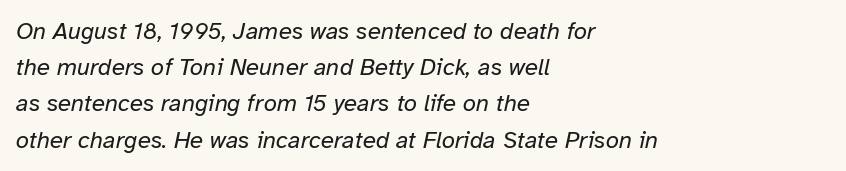
The image shows 24 px text type, italic (leaning right); set left-aligned, normal line spacing (1.51x), normal letter spacing, not underlined.
